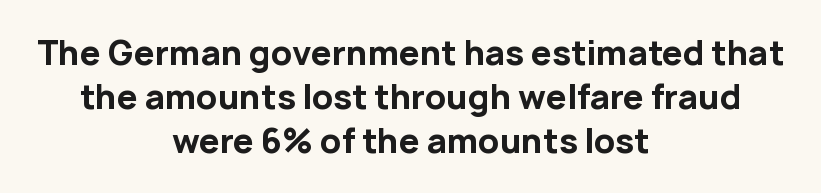
{"serif": "no", "italic": "no", "bold": "yes", "weight": "bold", "width": "normal", "stroke_contrast": "low", "x_height": "medium", "monospaced": "no", "underline": "no", "align": "center", "line_spacing": "normal", "line_spacing_ratio": 1.33, "letter_spacing": "normal", "letter_spacing_em": 0.0, "glyph_px": 33}
